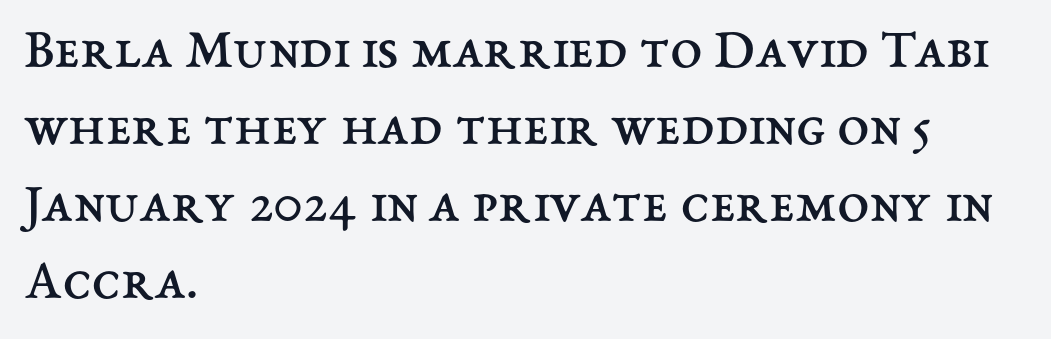
The image shows 58 px regular-weight type, upright; set left-aligned, normal line spacing (1.33x), normal letter spacing, not underlined; medium stroke contrast and a medium x-height.
